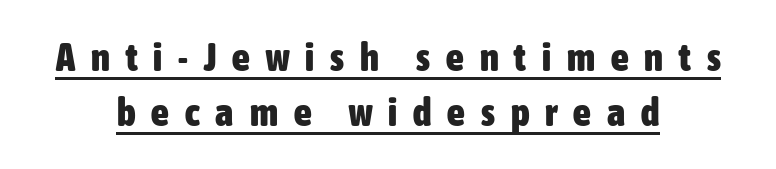
{"serif": "no", "italic": "no", "bold": "yes", "weight": "heavy", "width": "condensed", "stroke_contrast": "low", "x_height": "medium", "monospaced": "no", "underline": "yes", "align": "center", "line_spacing": "normal", "line_spacing_ratio": 1.41, "letter_spacing": "wide", "letter_spacing_em": 0.41, "glyph_px": 39}
